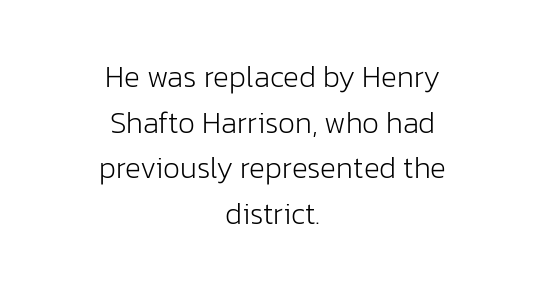
The image shows 30 px light sans-serif type, upright; set centered, normal line spacing (1.52x), normal letter spacing, not underlined; low stroke contrast and a medium x-height.
